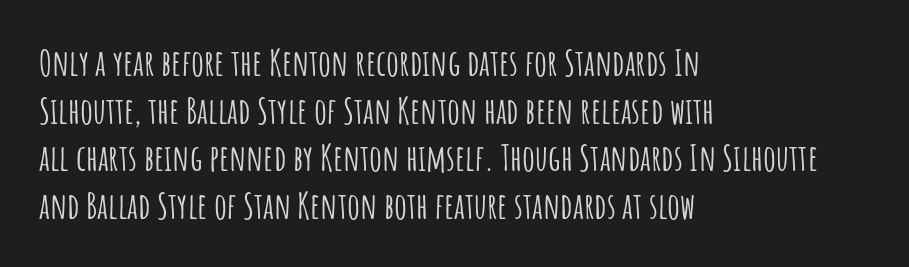
{"serif": "no", "italic": "no", "width": "condensed", "stroke_contrast": "low", "x_height": "large", "monospaced": "no", "underline": "no", "align": "left", "line_spacing": "normal", "line_spacing_ratio": 1.32, "letter_spacing": "normal", "letter_spacing_em": 0.0, "glyph_px": 36}
